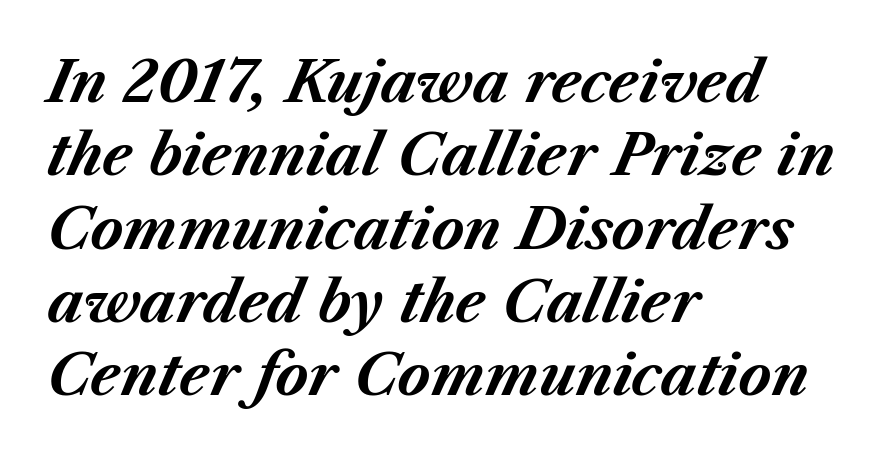
{"italic": "yes", "lean": "right", "slant_degrees": 23, "bold": "yes", "weight": "bold", "width": "normal", "stroke_contrast": "medium", "x_height": "medium", "monospaced": "no", "underline": "no", "align": "left", "line_spacing": "normal", "line_spacing_ratio": 1.31, "letter_spacing": "normal", "letter_spacing_em": 0.0, "glyph_px": 56}
